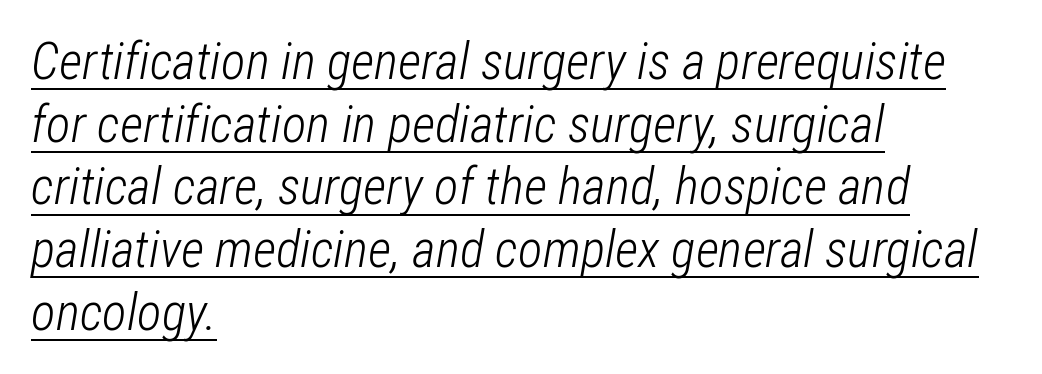
Spacing verdict: proportional, widths tailored to each character. Bold? No — there's no thickening of the strokes. The setting favours the left margin, as ordinary paragraphs usually do. Tracking here is standard; glyphs follow each other at the usual distance. Has an underline been added? It has. The font's italic variant was chosen for this text.
